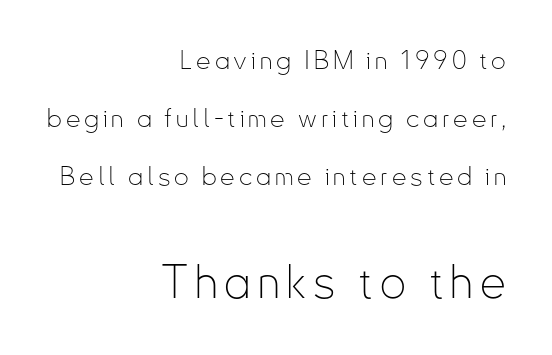
Q: Is the text bold? A: No.
Q: Is the text italic (slanted)? A: No, it is upright.
Q: Is the typeface a serif or a sans-serif typeface? A: Sans-serif.
Q: Is the text underlined? A: No.
Q: How is the paragraph aligned? A: Right-aligned.
Q: Is the spacing between lines tight, normal or loose? A: Loose.
Q: Which block of text is set in a larger size, the first (top) or the second (bottom)? A: The second (bottom) one.
Q: Width (condensed, normal, or wide)? A: Condensed.
Q: Stroke contrast? A: Low.
Q: x-height? A: Small.
Q: Monospaced? A: No.
